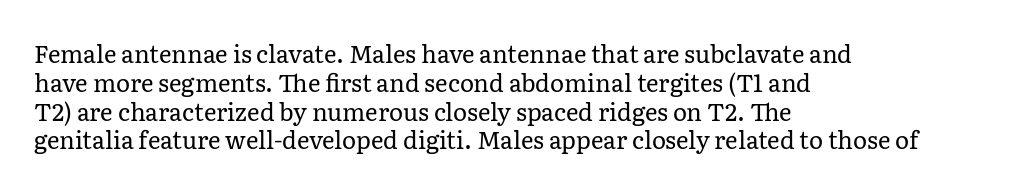
Q: Is the text bold? A: No.
Q: Is the text italic (slanted)? A: No, it is upright.
Q: Is the text underlined? A: No.
Q: How is the paragraph aligned? A: Left-aligned.
Q: Is the spacing between letters normal or unusually wide? A: Normal.
